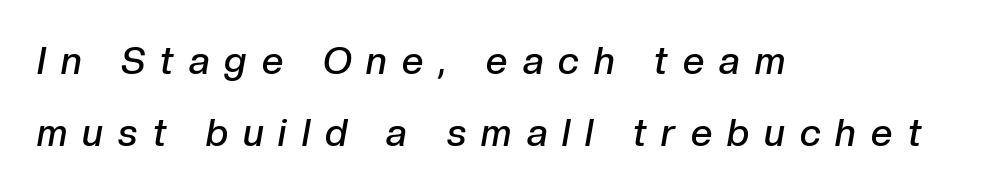
Q: Is the text bold? A: Semi-bold.
Q: Is the text italic (slanted)? A: Yes, it leans right by about 10 degrees.
Q: Is the text underlined? A: No.
Q: How is the paragraph aligned? A: Left-aligned.
Q: Is the spacing between letters normal or unusually wide? A: Unusually wide.
Q: Width (condensed, normal, or wide)? A: Normal.
Q: Stroke contrast? A: Low.
Q: x-height? A: Medium.
Q: Monospaced? A: No.
